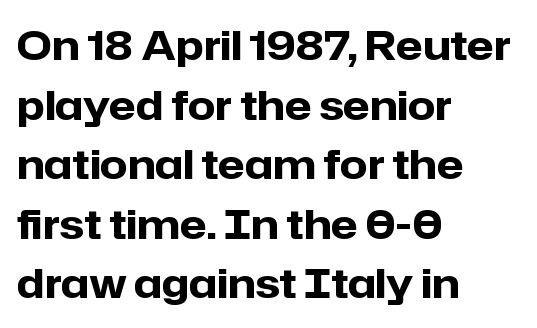
The image shows 40 px heavy sans-serif type, upright; set left-aligned, normal line spacing (1.49x), normal letter spacing, not underlined; low stroke contrast and a medium x-height.
